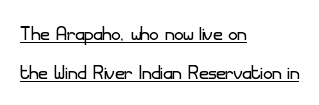
The image shows 25 px text type, upright; set left-aligned, normal line spacing (1.56x), normal letter spacing, underlined.
